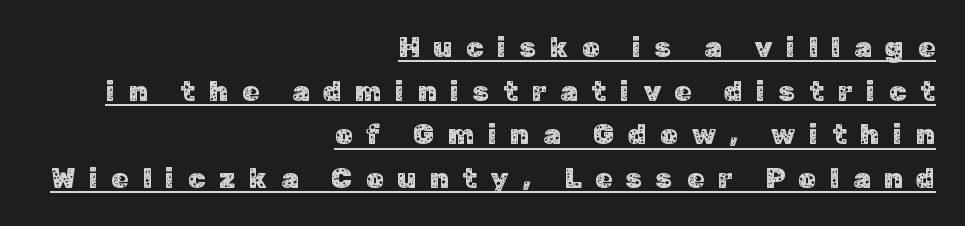
{"serif": "no", "italic": "no", "width": "normal", "stroke_contrast": "low", "x_height": "medium", "monospaced": "no", "underline": "yes", "align": "right", "line_spacing": "normal", "line_spacing_ratio": 1.56, "letter_spacing": "wide", "letter_spacing_em": 0.49, "glyph_px": 28}
